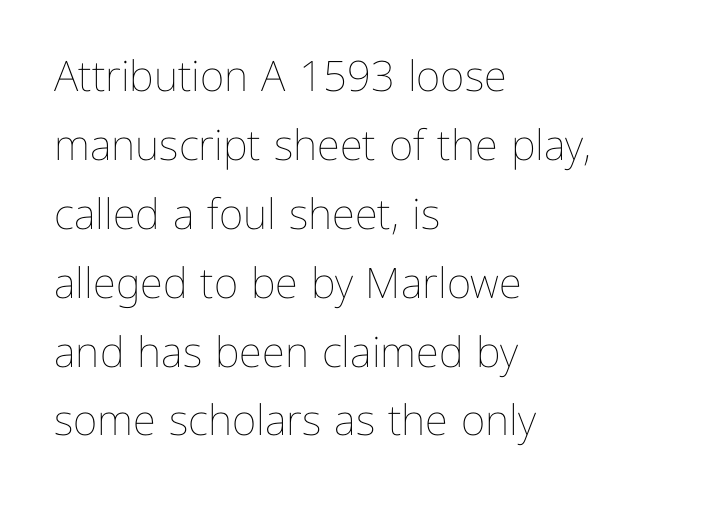
No italicization has been applied; the sample stays upright. The letters advance in unequal steps, a hallmark of proportional type. The zone under the glyphs is completely vacant. Honestly, the row spacing looks completely unremarkable. The type is set solid horizontally, with unmodified tracking.
